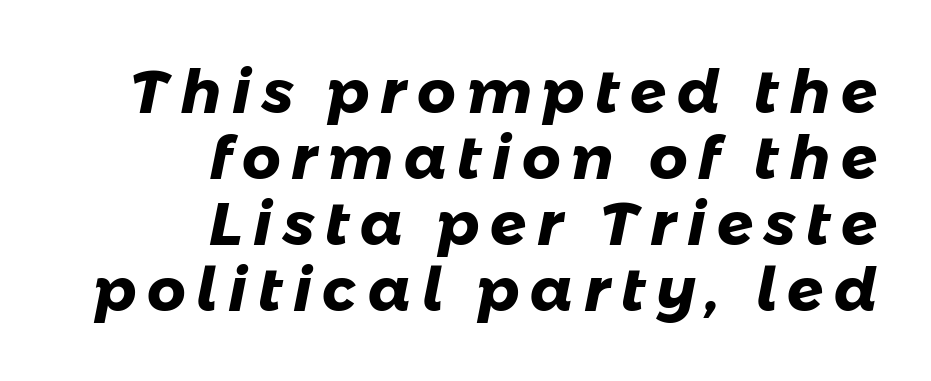
The typeface chosen for these lines omits serifs. Has an underline been added? It has not. Closely set lines give the paragraph a compact silhouette. Its strokes are broad and dark, the hallmark of bold type.
